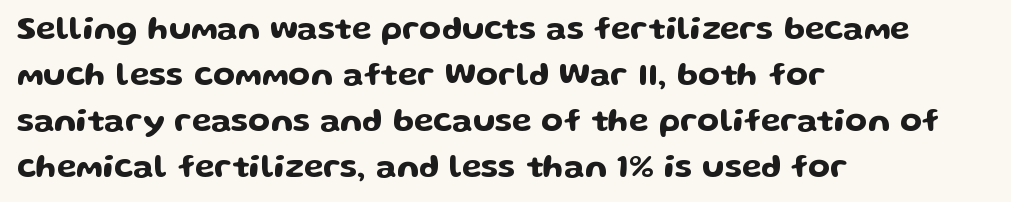
The letters stand straight up with perfectly vertical stems. Bare-footed words on every line. Glyph-to-glyph distance matches everyday printed text. These lines are set flush left with a ragged right edge.
